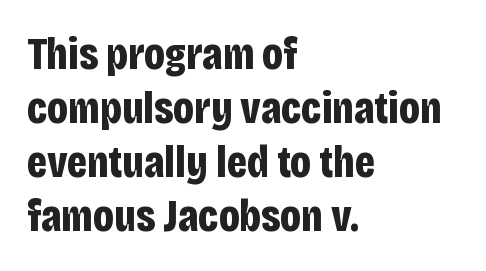
The image shows 45 px bold, condensed sans-serif type, upright; set left-aligned, line spacing 1.2x, normal letter spacing, not underlined; low stroke contrast and a large x-height.
